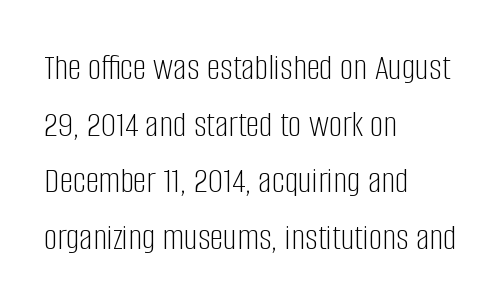
{"serif": "no", "italic": "no", "bold": "no", "weight": "light", "width": "condensed", "stroke_contrast": "low", "x_height": "large", "monospaced": "no", "underline": "no", "align": "left", "line_spacing": "normal", "line_spacing_ratio": 1.49, "letter_spacing": "normal", "letter_spacing_em": 0.0, "glyph_px": 38}
